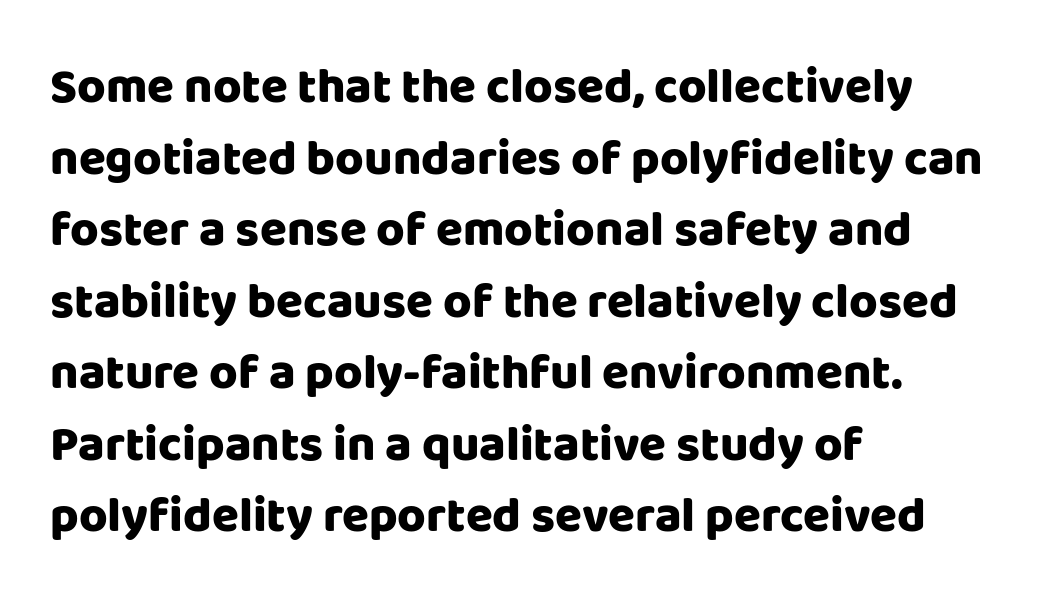
The rendering anchors every line to the left-hand side. This is sans-serif lettering, the kind often seen on screens and signage. How are the letters spaced? Ordinarily, with no added tracking. Only glyphs here, with clear space below each row. The letters advance in unequal steps, a hallmark of proportional type.
